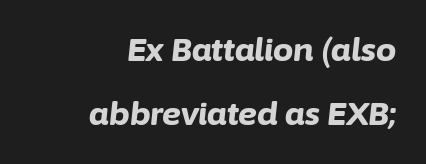
The image shows 32 px bold type, italic (leaning right); set right-aligned, loose line spacing (2.01x), normal letter spacing, not underlined; low stroke contrast and a medium x-height.
